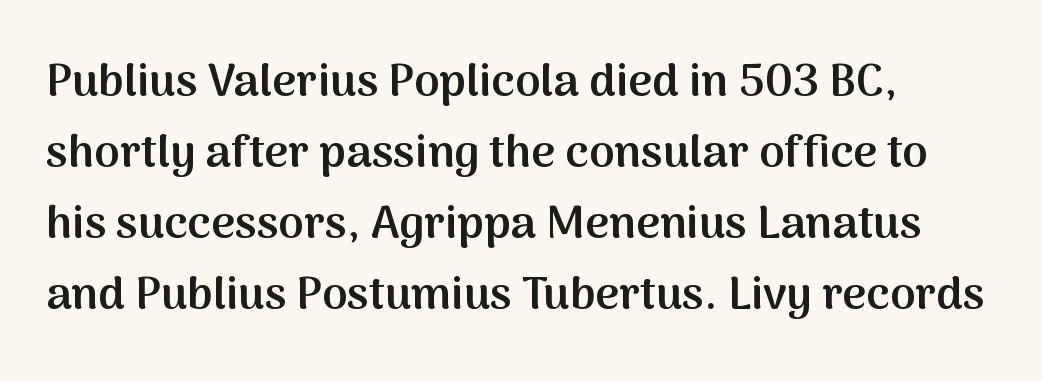
Q: Is the text bold? A: Semi-bold.
Q: Is the text italic (slanted)? A: No, it is upright.
Q: Is the typeface a serif or a sans-serif typeface? A: Sans-serif.
Q: Is the text underlined? A: No.
Q: How is the paragraph aligned? A: Left-aligned.
Q: Is the spacing between letters normal or unusually wide? A: Normal.
Q: Is the spacing between lines tight, normal or loose? A: Normal.
Q: Width (condensed, normal, or wide)? A: Normal.
Q: Stroke contrast? A: Medium.
Q: x-height? A: Medium.
Q: Monospaced? A: No.
